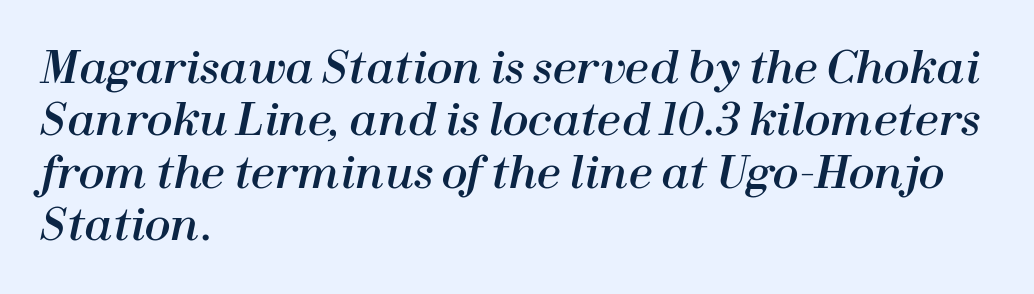
This sample has the flowing, uneven cadence of proportional lettering. The paragraph has a hard left edge and a soft right edge. Check the space under the baseline: it is left empty. Yep, that's italic — everything's leaning. There is no visible air inserted between adjacent glyphs.
